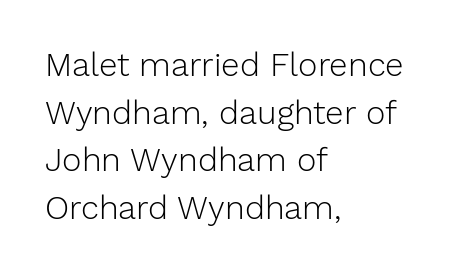
The image shows 33 px light sans-serif type, upright; set left-aligned, normal line spacing (1.44x), normal letter spacing, not underlined; low stroke contrast and a medium x-height.
